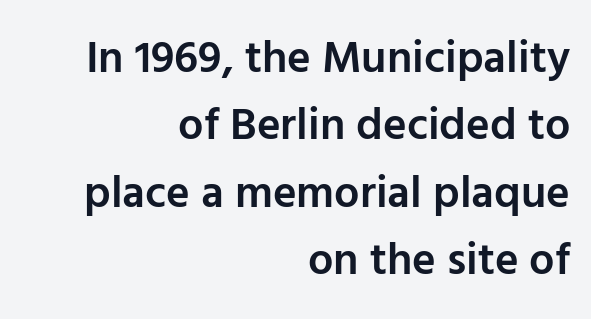
Q: Is the text bold? A: Semi-bold.
Q: Is the text italic (slanted)? A: No, it is upright.
Q: Is the typeface a serif or a sans-serif typeface? A: Sans-serif.
Q: Is the text underlined? A: No.
Q: How is the paragraph aligned? A: Right-aligned.
Q: Is the spacing between letters normal or unusually wide? A: Normal.
Q: Is the spacing between lines tight, normal or loose? A: Normal.
Q: Width (condensed, normal, or wide)? A: Normal.
Q: Stroke contrast? A: Low.
Q: x-height? A: Medium.
Q: Monospaced? A: No.
